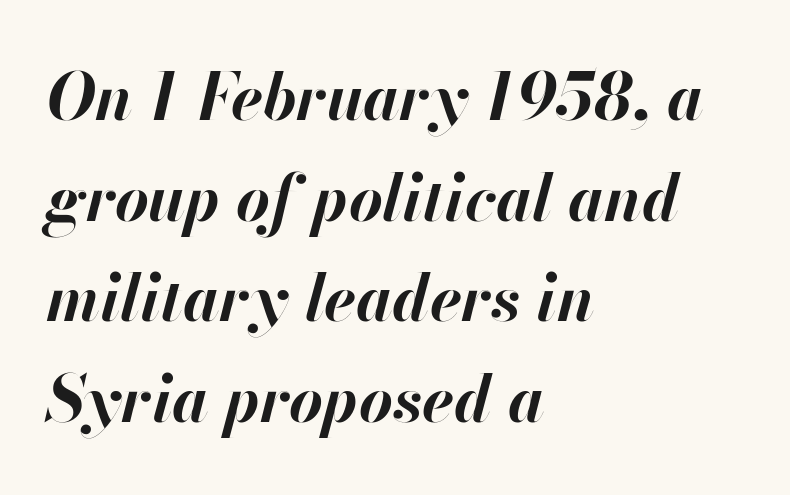
The image shows 65 px bold type, italic (leaning right); set left-aligned, normal line spacing (1.55x), normal letter spacing, not underlined; high stroke contrast and a small x-height.
